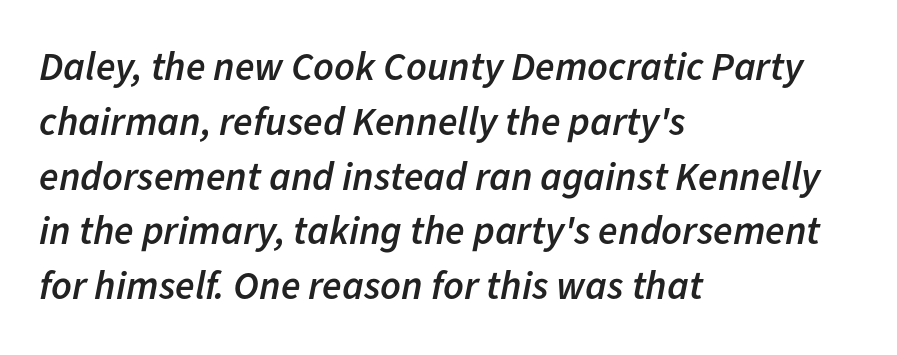
{"italic": "yes", "lean": "right", "slant_degrees": 11, "bold": "semi", "weight": "semibold", "width": "normal", "stroke_contrast": "low", "x_height": "medium", "monospaced": "no", "underline": "no", "align": "left", "line_spacing": "normal", "line_spacing_ratio": 1.37, "letter_spacing": "normal", "letter_spacing_em": 0.0, "glyph_px": 40}
